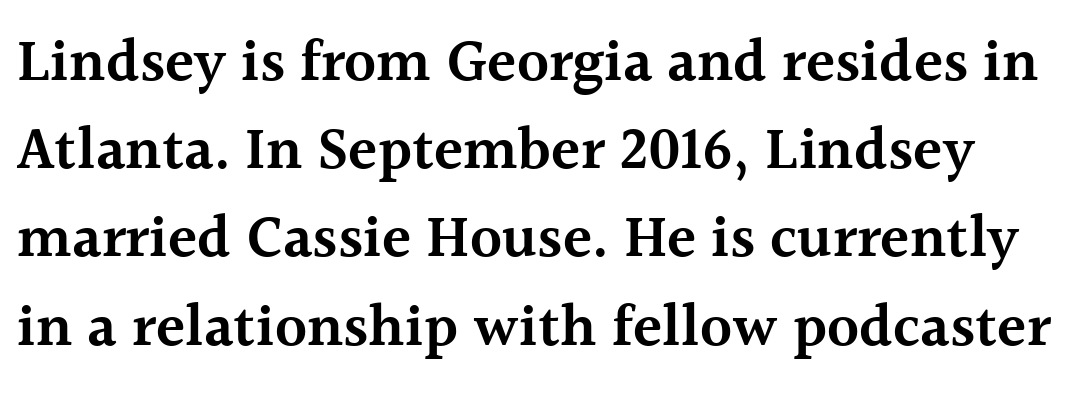
Q: Is the text bold? A: Semi-bold.
Q: Is the text italic (slanted)? A: No, it is upright.
Q: Is the typeface a serif or a sans-serif typeface? A: Serif.
Q: Is the text underlined? A: No.
Q: Is the spacing between letters normal or unusually wide? A: Normal.
Q: Is the spacing between lines tight, normal or loose? A: Normal.
Q: Width (condensed, normal, or wide)? A: Normal.
Q: x-height? A: Medium.
Q: Monospaced? A: No.
